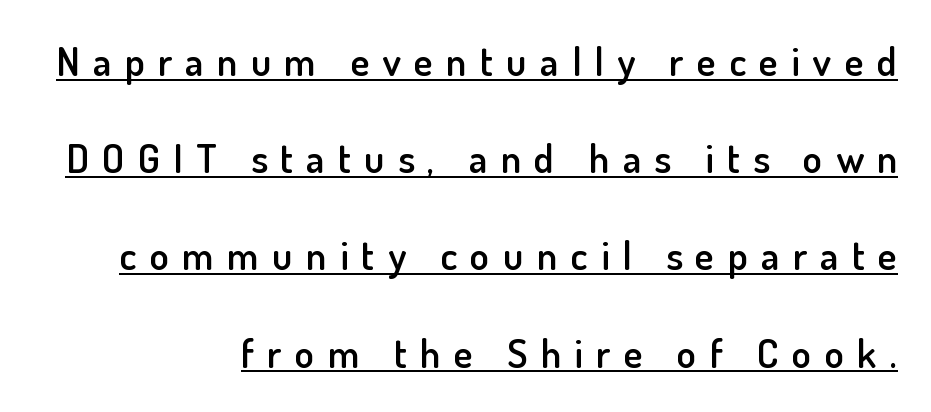
Q: Is the text bold? A: Semi-bold.
Q: Is the text italic (slanted)? A: No, it is upright.
Q: Is the typeface a serif or a sans-serif typeface? A: Sans-serif.
Q: Is the text underlined? A: Yes.
Q: How is the paragraph aligned? A: Right-aligned.
Q: Is the spacing between letters normal or unusually wide? A: Unusually wide.
Q: Is the spacing between lines tight, normal or loose? A: Loose.
Q: Width (condensed, normal, or wide)? A: Normal.
Q: Stroke contrast? A: Low.
Q: x-height? A: Small.
Q: Monospaced? A: No.
